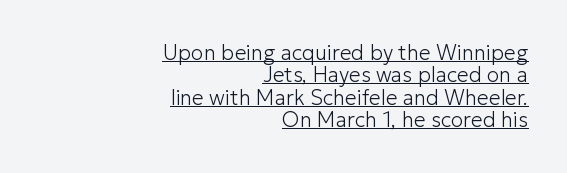
{"italic": "no", "bold": "no", "underline": "yes", "align": "right", "line_spacing": "tight", "line_spacing_ratio": 1.07, "letter_spacing": "normal", "letter_spacing_em": 0.0, "glyph_px": 21}
